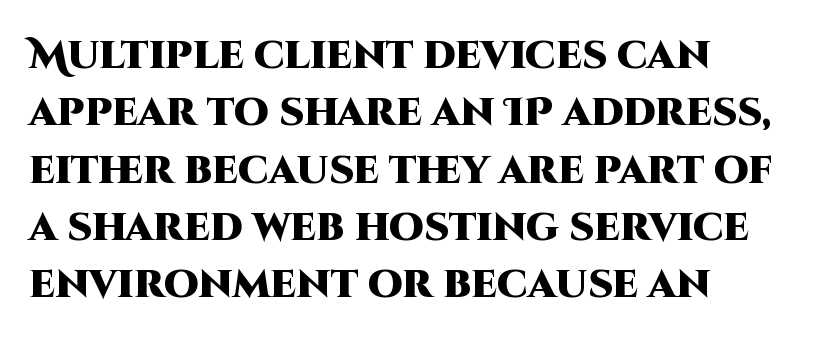
{"serif": "no", "italic": "no", "bold": "yes", "weight": "heavy", "width": "normal", "stroke_contrast": "high", "x_height": "large", "monospaced": "no", "underline": "no", "line_spacing": "normal", "line_spacing_ratio": 1.47, "letter_spacing": "normal", "letter_spacing_em": 0.0, "glyph_px": 39}
